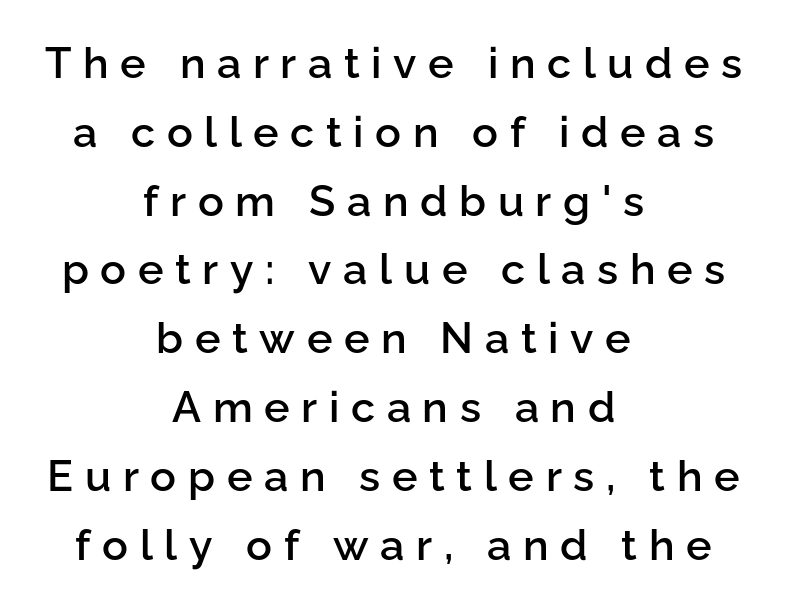
Q: Is the text bold? A: Semi-bold.
Q: Is the text italic (slanted)? A: No, it is upright.
Q: Is the typeface a serif or a sans-serif typeface? A: Sans-serif.
Q: Is the text underlined? A: No.
Q: How is the paragraph aligned? A: Centered.
Q: Is the spacing between letters normal or unusually wide? A: Unusually wide.
Q: Is the spacing between lines tight, normal or loose? A: Normal.
Q: Width (condensed, normal, or wide)? A: Normal.
Q: Stroke contrast? A: Low.
Q: x-height? A: Medium.
Q: Monospaced? A: No.
